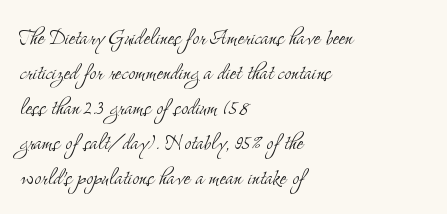
The image shows 27 px text type; set left-aligned, normal line spacing (1.3x), normal letter spacing, not underlined.
